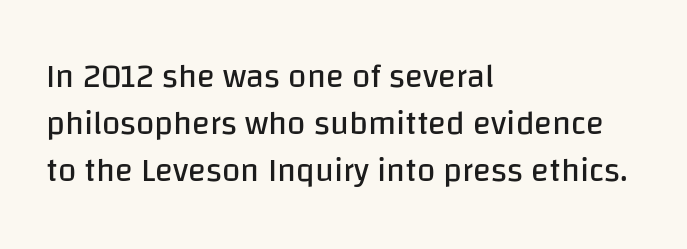
{"serif": "no", "italic": "no", "bold": "no", "weight": "regular", "width": "normal", "stroke_contrast": "low", "x_height": "large", "monospaced": "no", "underline": "no", "align": "left", "line_spacing": "normal", "line_spacing_ratio": 1.43, "letter_spacing": "normal", "letter_spacing_em": 0.0, "glyph_px": 33}
